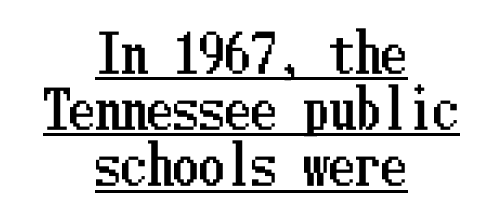
Q: Is the text italic (slanted)? A: No, it is upright.
Q: Is the text underlined? A: Yes.
Q: How is the paragraph aligned? A: Centered.
Q: Is the spacing between letters normal or unusually wide? A: Normal.
Q: Is the spacing between lines tight, normal or loose? A: Tight.
Q: Width (condensed, normal, or wide)? A: Condensed.
Q: Stroke contrast? A: Low.
Q: x-height? A: Medium.
